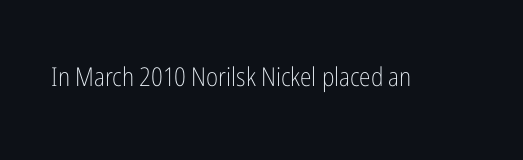
A roman cut, with each character standing at attention. Decoration check: the copy has no underline. The gaps between neighbouring characters are ordinary and unremarkable. Bold? No — there's no thickening of the strokes.
